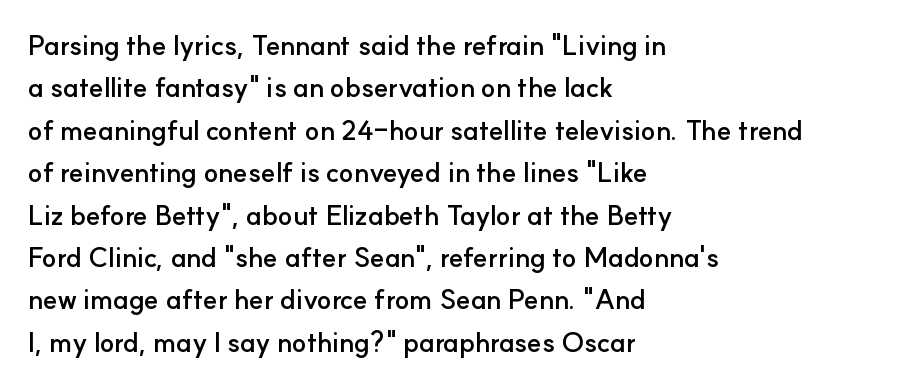
The axis of the letterforms is exactly vertical. The passage is arranged the way most books set body copy — flush left. Beneath every word, the page is bare. Summary of weight: heavy, a full bold. In terms of leading, this rendering sits right in the middle.
